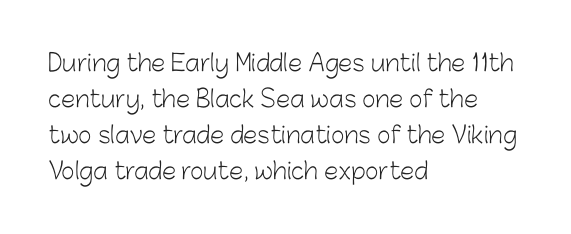
The image shows 23 px text type, upright; set left-aligned, normal line spacing (1.57x), normal letter spacing, not underlined.
